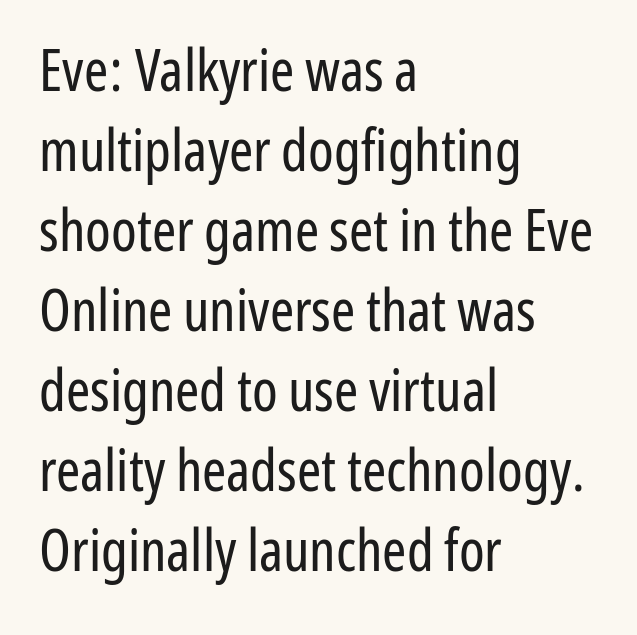
Q: Is the text bold? A: No.
Q: Is the text italic (slanted)? A: No, it is upright.
Q: Is the typeface a serif or a sans-serif typeface? A: Sans-serif.
Q: Is the text underlined? A: No.
Q: How is the paragraph aligned? A: Left-aligned.
Q: Is the spacing between letters normal or unusually wide? A: Normal.
Q: Is the spacing between lines tight, normal or loose? A: Normal.
Q: Width (condensed, normal, or wide)? A: Condensed.
Q: Stroke contrast? A: Low.
Q: x-height? A: Medium.
Q: Monospaced? A: No.
